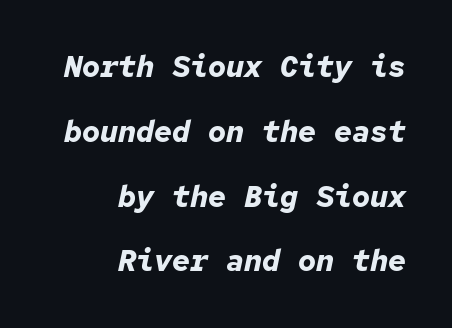
{"italic": "yes", "lean": "right", "slant_degrees": 12, "bold": "yes", "weight": "bold", "width": "normal", "stroke_contrast": "low", "x_height": "medium", "monospaced": "yes", "underline": "no", "align": "right", "line_spacing": "loose", "line_spacing_ratio": 2.16, "letter_spacing": "normal", "letter_spacing_em": 0.0, "glyph_px": 30}
